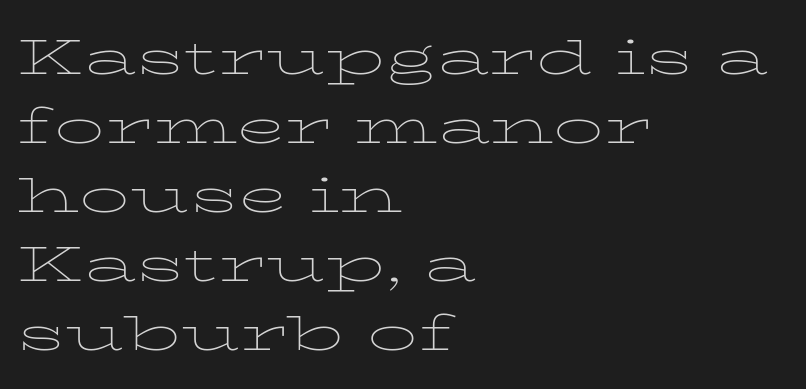
The passage shown is typed in a proportional face where columns would drift. This rendering features lettering with no underline. The passage shown has conventional tracking throughout. Unlike italic type, these characters show no tilt at all. Heaviness? Minimal to ordinary, like unemphasized prose.
